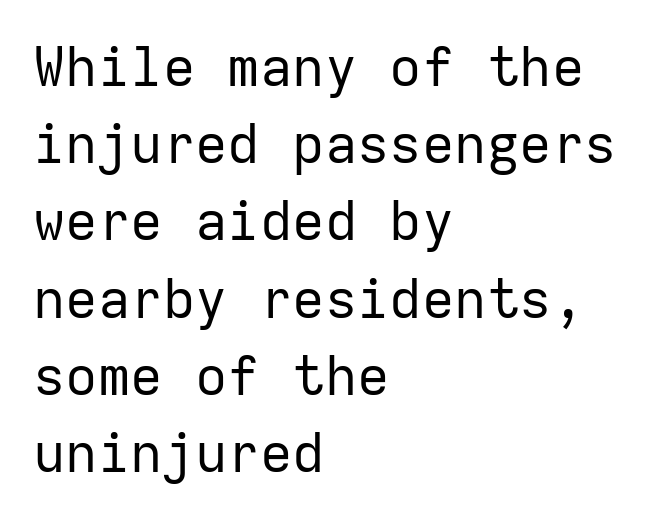
Q: Is the text bold? A: No.
Q: Is the text italic (slanted)? A: No, it is upright.
Q: Is the typeface a serif or a sans-serif typeface? A: Sans-serif.
Q: Is the text underlined? A: No.
Q: How is the paragraph aligned? A: Left-aligned.
Q: Is the spacing between letters normal or unusually wide? A: Normal.
Q: Is the spacing between lines tight, normal or loose? A: Normal.
Q: Width (condensed, normal, or wide)? A: Normal.
Q: Stroke contrast? A: Low.
Q: x-height? A: Medium.
Q: Monospaced? A: Yes.
